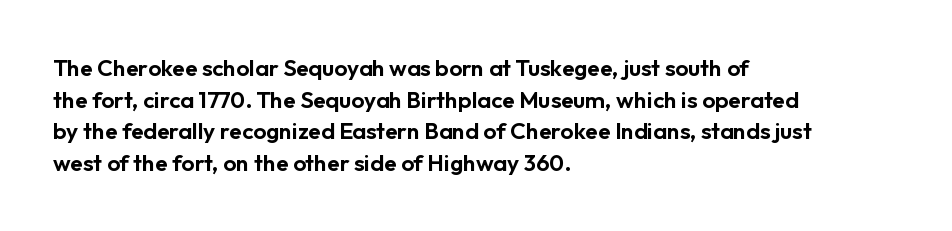
The image shows 23 px text type, upright; set left-aligned, normal line spacing (1.38x), normal letter spacing, not underlined.
